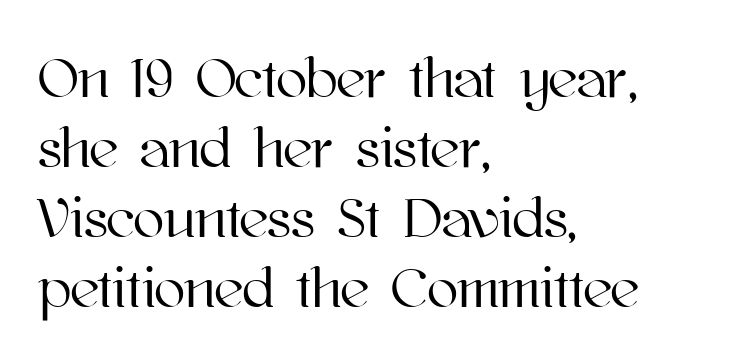
Standard letterfit; no display-style spreading of the glyphs. Descenders hang freely into open space. Proportional: the letters do not fall into vertical columns. The ragged edge is on the right, which tells us the setting is flush left. Ascenders rise straight up at ninety degrees.
